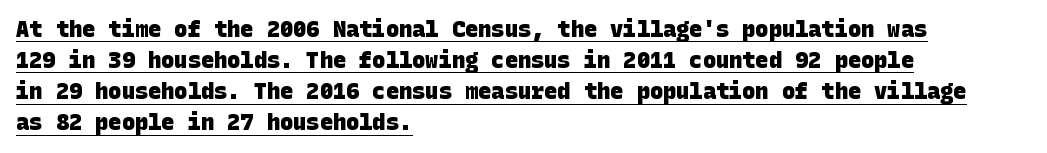
Q: Is the text bold? A: Yes.
Q: Is the text underlined? A: Yes.
Q: How is the paragraph aligned? A: Left-aligned.
Q: Is the spacing between letters normal or unusually wide? A: Normal.
Q: Is the spacing between lines tight, normal or loose? A: Normal.
